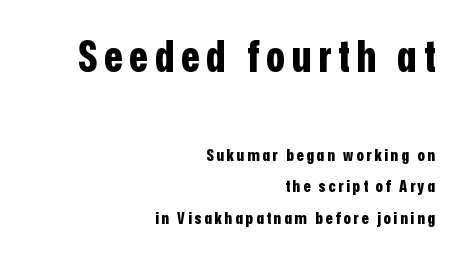
The image shows 43 px bold, condensed sans-serif type, upright; set right-aligned, line spacing 1.85x, not underlined; the first (top) block is 2.53x larger; low stroke contrast and a medium x-height.
